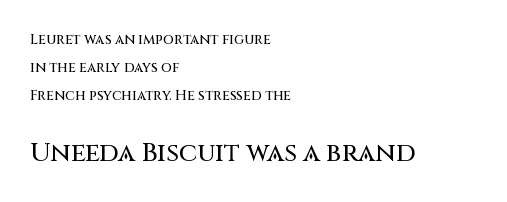
Q: Is the text italic (slanted)? A: No, it is upright.
Q: Is the text underlined? A: No.
Q: How is the paragraph aligned? A: Left-aligned.
Q: Is the spacing between letters normal or unusually wide? A: Normal.
Q: Is the spacing between lines tight, normal or loose? A: Loose.
Q: Which block of text is set in a larger size, the first (top) or the second (bottom)? A: The second (bottom) one.
